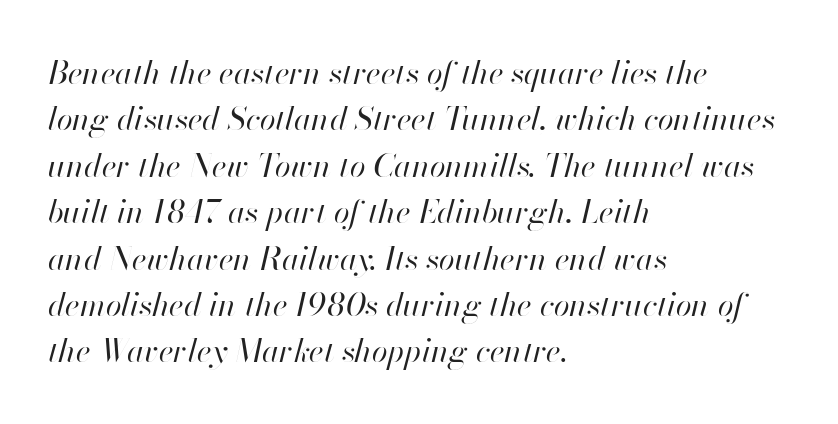
{"italic": "yes", "lean": "right", "slant_degrees": 13, "bold": "no", "weight": "regular", "width": "normal", "stroke_contrast": "high", "x_height": "small", "monospaced": "no", "underline": "no", "align": "left", "line_spacing": "normal", "line_spacing_ratio": 1.45, "letter_spacing": "normal", "letter_spacing_em": 0.0, "glyph_px": 32}
